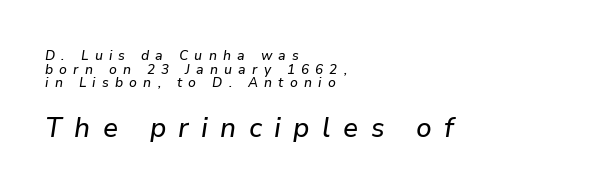
The image shows 28 px text type, italic (leaning right); set left-aligned, tight line spacing (0.97x), unusually wide letter spacing (+0.44 em), not underlined; the second (bottom) block is 2.0x larger; low stroke contrast and a medium x-height.
